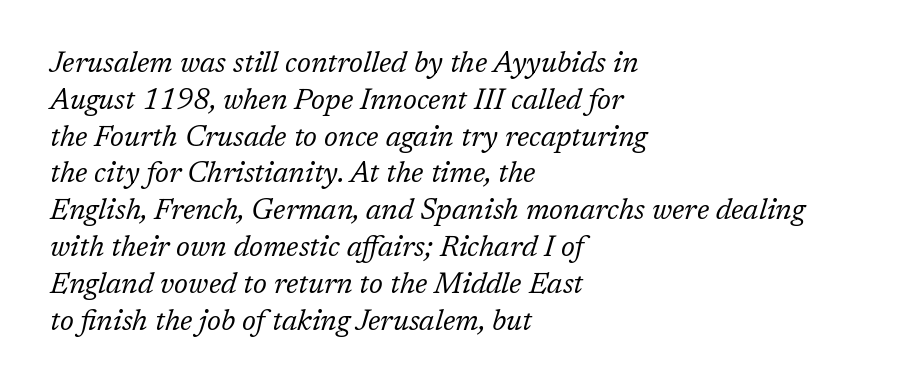
{"serif": "yes", "italic": "yes", "lean": "right", "slant_degrees": 17, "bold": "no", "weight": "regular", "width": "normal", "stroke_contrast": "low", "x_height": "medium", "monospaced": "no", "underline": "no", "align": "left", "line_spacing": "normal", "line_spacing_ratio": 1.27, "letter_spacing": "normal", "letter_spacing_em": 0.0, "glyph_px": 29}
